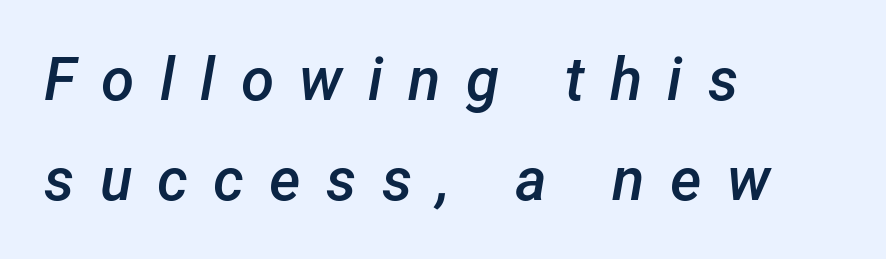
Q: Is the text bold? A: Semi-bold.
Q: Is the text italic (slanted)? A: Yes, it leans right by about 12 degrees.
Q: Is the text underlined? A: No.
Q: How is the paragraph aligned? A: Left-aligned.
Q: Is the spacing between letters normal or unusually wide? A: Unusually wide.
Q: Is the spacing between lines tight, normal or loose? A: Normal.
Q: Width (condensed, normal, or wide)? A: Normal.
Q: Stroke contrast? A: Low.
Q: x-height? A: Medium.
Q: Monospaced? A: No.
